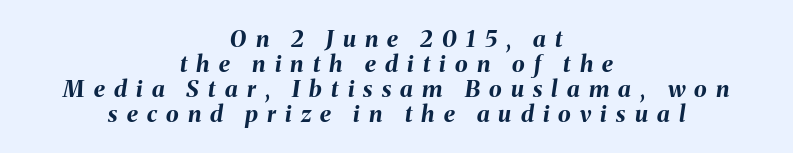
Q: Is the text bold? A: Yes.
Q: Is the text italic (slanted)? A: Yes, it leans right by about 8 degrees.
Q: Is the text underlined? A: No.
Q: How is the paragraph aligned? A: Centered.
Q: Is the spacing between letters normal or unusually wide? A: Unusually wide.
Q: Is the spacing between lines tight, normal or loose? A: Tight.
